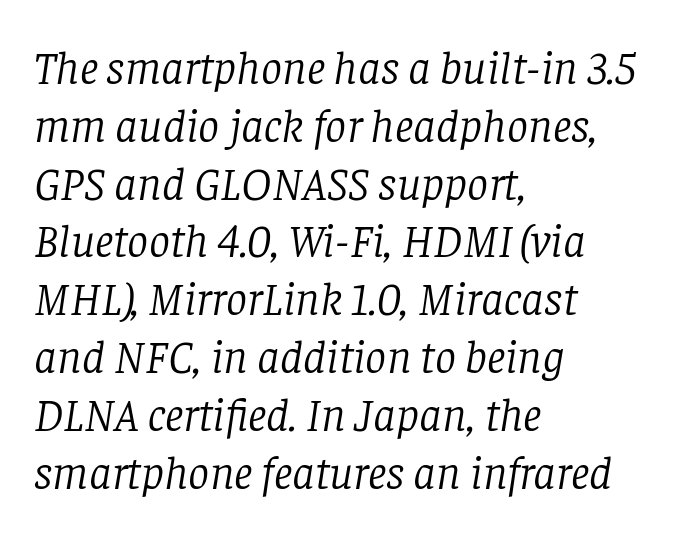
Q: Is the text bold? A: No.
Q: Is the text italic (slanted)? A: Yes, it leans right by about 8 degrees.
Q: Is the typeface a serif or a sans-serif typeface? A: Serif.
Q: Is the text underlined? A: No.
Q: How is the paragraph aligned? A: Left-aligned.
Q: Is the spacing between letters normal or unusually wide? A: Normal.
Q: Width (condensed, normal, or wide)? A: Normal.
Q: Stroke contrast? A: Low.
Q: x-height? A: Large.
Q: Monospaced? A: No.
